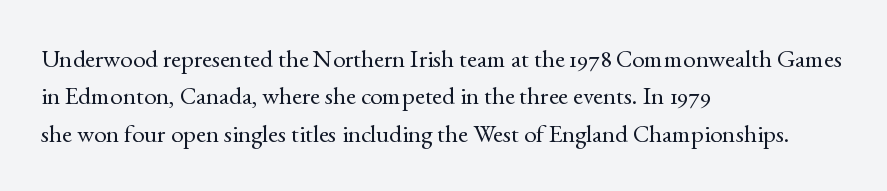
The image shows 25 px text type, upright; set left-aligned, normal line spacing (1.5x), normal letter spacing, not underlined.
